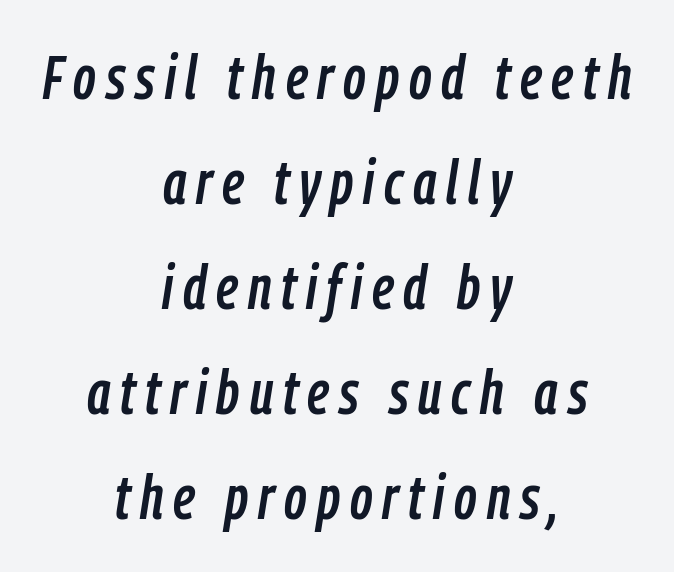
Q: Is the text italic (slanted)? A: Yes, it leans right by about 9 degrees.
Q: Is the text underlined? A: No.
Q: How is the paragraph aligned? A: Centered.
Q: Width (condensed, normal, or wide)? A: Condensed.
Q: Stroke contrast? A: Low.
Q: x-height? A: Medium.
Q: Monospaced? A: No.
